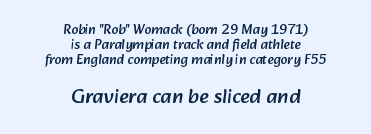
Compare the two chunks: the lower has the greater cap height. The foot of each line stays bare and open. Whoever set this chose condensed vertical rhythm over breathing room. Is the block centered? Yes — each line is placed symmetrically about the middle. The passage shown has conventional tracking throughout.
